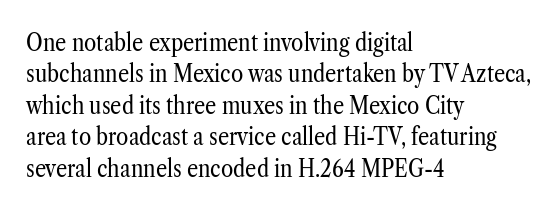
{"italic": "no", "bold": "no", "underline": "no", "align": "left", "line_spacing": "normal", "line_spacing_ratio": 1.26, "letter_spacing": "normal", "letter_spacing_em": 0.0, "glyph_px": 25}
